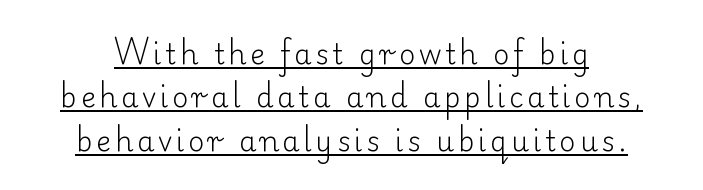
The image shows 28 px light type, upright; set centered, normal line spacing (1.55x), underlined; low stroke contrast and a small x-height.
